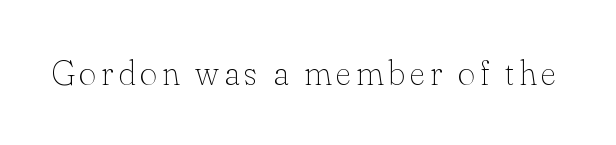
Serifs: yes, visible at the terminals of the letterforms. A roman cut, with each character standing at attention. These glyphs show unthickened strokes, regular width or finer. Bare-footed words on every line. Proportional: the letters do not fall into vertical columns.
